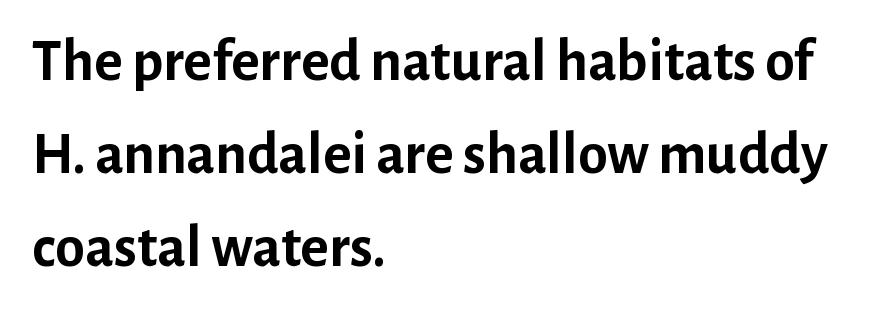
{"serif": "no", "italic": "no", "bold": "yes", "weight": "semibold", "width": "normal", "stroke_contrast": "low", "x_height": "medium", "monospaced": "no", "underline": "no", "align": "left", "line_spacing": "normal", "line_spacing_ratio": 1.55, "letter_spacing": "normal", "letter_spacing_em": 0.0, "glyph_px": 60}
